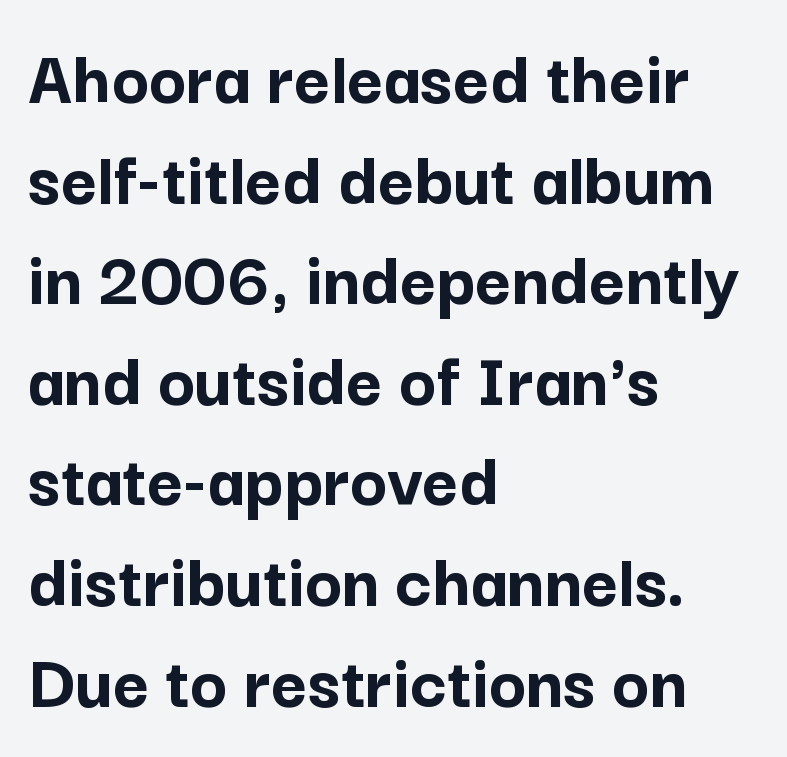
The image shows 78 px semibold sans-serif type, upright; set left-aligned, normal line spacing (1.29x), normal letter spacing, not underlined; low stroke contrast and a medium x-height.
